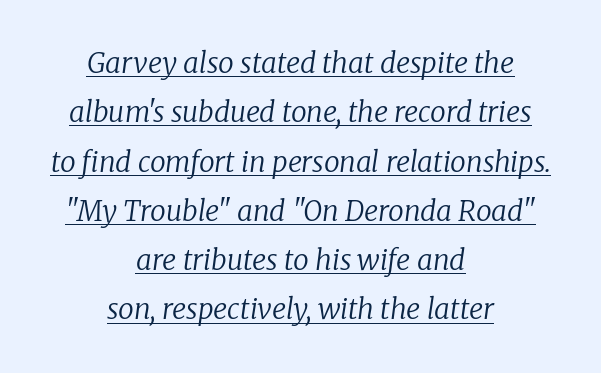
Q: Is the text bold? A: No.
Q: Is the text italic (slanted)? A: Yes, it leans right by about 8 degrees.
Q: Is the typeface a serif or a sans-serif typeface? A: Serif.
Q: Is the text underlined? A: Yes.
Q: How is the paragraph aligned? A: Centered.
Q: Is the spacing between letters normal or unusually wide? A: Normal.
Q: Width (condensed, normal, or wide)? A: Normal.
Q: Stroke contrast? A: Low.
Q: x-height? A: Medium.
Q: Monospaced? A: No.
